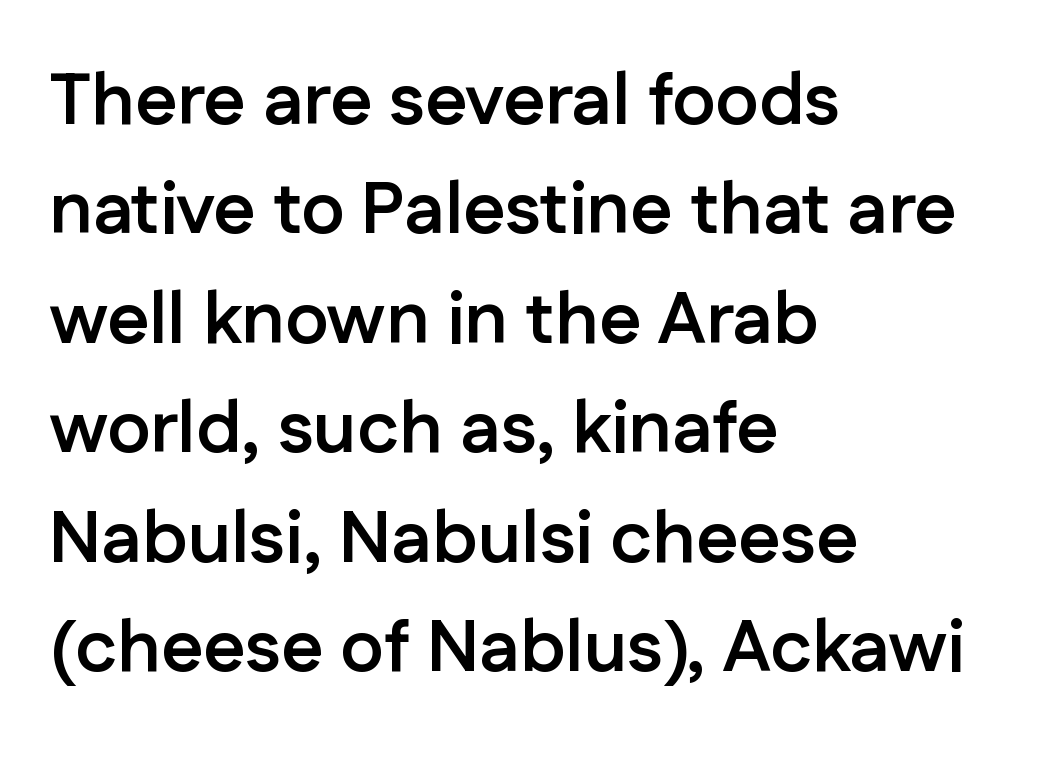
The image shows 73 px semibold sans-serif type, upright; set left-aligned, normal line spacing (1.5x), normal letter spacing, not underlined; low stroke contrast and a medium x-height.
